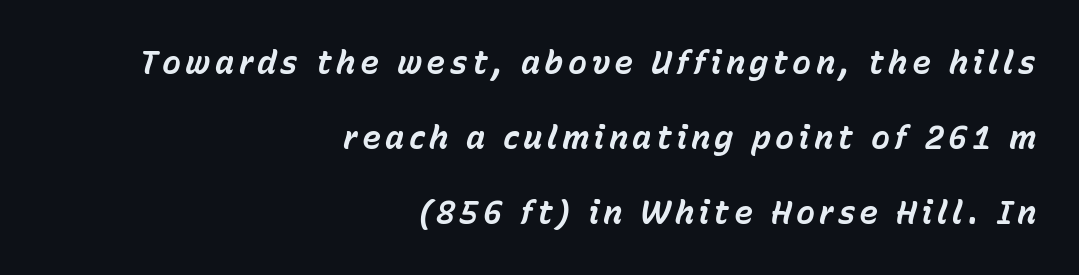
Q: Is the text bold? A: Yes.
Q: Is the text italic (slanted)? A: Yes, it leans right by about 15 degrees.
Q: Is the text underlined? A: No.
Q: How is the paragraph aligned? A: Right-aligned.
Q: Is the spacing between lines tight, normal or loose? A: Loose.
Q: Width (condensed, normal, or wide)? A: Normal.
Q: Stroke contrast? A: Low.
Q: x-height? A: Medium.
Q: Monospaced? A: No.
